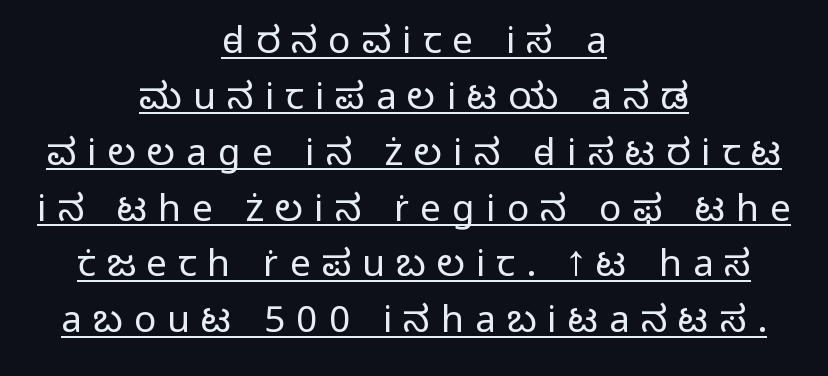
The image shows 37 px light sans-serif type, upright; set centered, normal line spacing (1.51x), unusually wide letter spacing (+0.3 em), underlined; low stroke contrast and a medium x-height.
